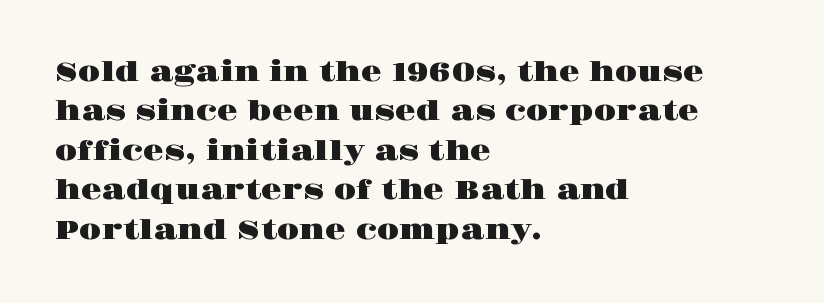
Q: Is the text italic (slanted)? A: No, it is upright.
Q: Is the text underlined? A: No.
Q: How is the paragraph aligned? A: Left-aligned.
Q: Is the spacing between letters normal or unusually wide? A: Normal.
Q: Is the spacing between lines tight, normal or loose? A: Normal.
